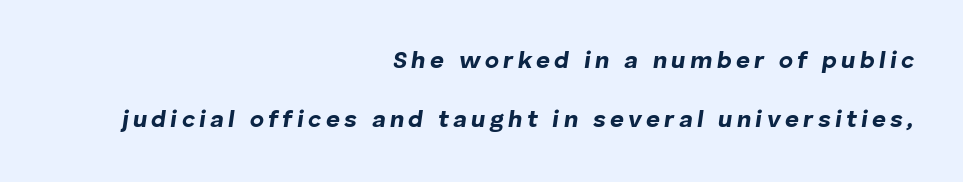
The vertical gap from one line to the next is large. Line ends are locked; line starts wander. The font is running at its bold setting. Check under the words: just untouched page.
